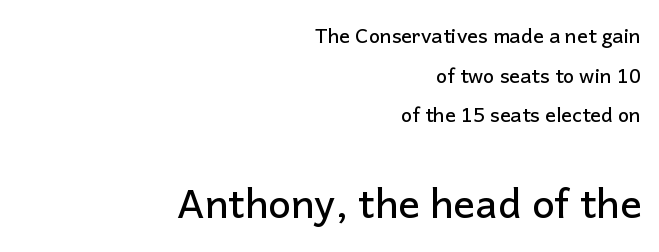
{"serif": "no", "italic": "no", "width": "normal", "stroke_contrast": "low", "x_height": "medium", "monospaced": "no", "underline": "no", "align": "right", "line_spacing": "loose", "line_spacing_ratio": 1.98, "letter_spacing": "normal", "letter_spacing_em": 0.0, "larger_block": "second", "size_ratio": 2.0, "glyph_px": 40}
